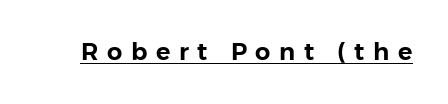
{"italic": "no", "underline": "yes", "letter_spacing": "wide", "letter_spacing_em": 0.36, "glyph_px": 24}
